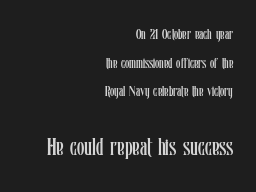
The type is set solid horizontally, with unmodified tracking. A great deal of white space separates one row of letters from the next. Here the second block reads like a headline and the first like body copy. Posture: vertical. Decoration check: the copy has no underline.
